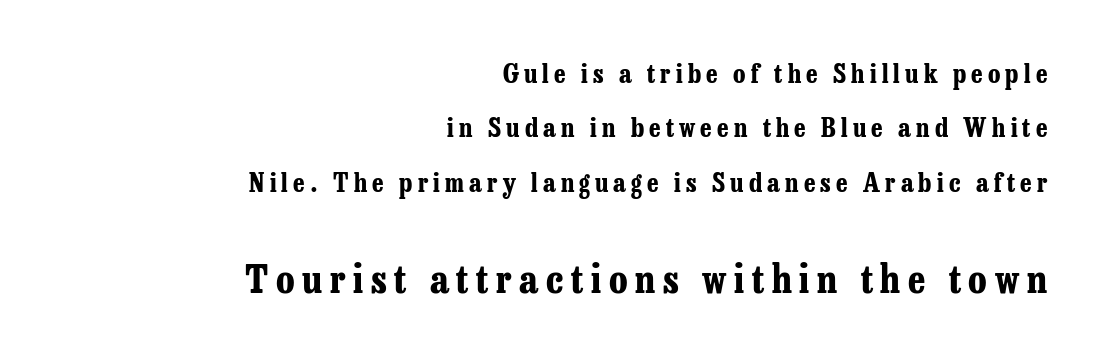
Does the bottom block carry the larger type? Yes, it does. Strokes here are thick enough to call this a true bold. Descenders hang freely into open space. Where is the straight margin? On the right. Stroke terminals: seriffed.
